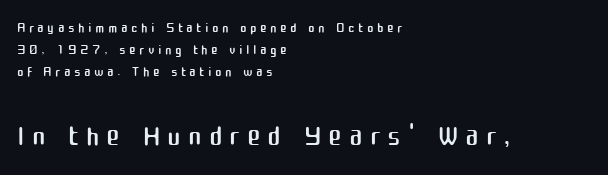
Q: Is the text bold? A: No.
Q: Is the text italic (slanted)? A: No, it is upright.
Q: Is the typeface a serif or a sans-serif typeface? A: Sans-serif.
Q: Is the text underlined? A: No.
Q: How is the paragraph aligned? A: Left-aligned.
Q: Is the spacing between lines tight, normal or loose? A: Tight.
Q: Which block of text is set in a larger size, the first (top) or the second (bottom)? A: The second (bottom) one.
Q: Width (condensed, normal, or wide)? A: Normal.
Q: Stroke contrast? A: Medium.
Q: x-height? A: Medium.
Q: Monospaced? A: No.
